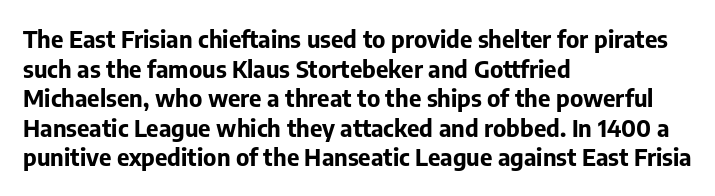
Nobody drew a line under any word here. The lettering stays uniformly vertical, giving the passage a roman look. Each word holds together tightly as a unit, with standard inter-letter gaps. A student would call this left alignment; a typographer would say flush left, rag right. Typographic density is high because the face is bold.
